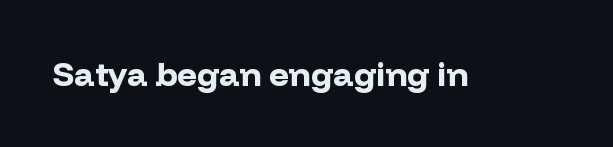
Q: Is the text bold? A: Yes.
Q: Is the text italic (slanted)? A: No, it is upright.
Q: Is the typeface a serif or a sans-serif typeface? A: Sans-serif.
Q: Is the text underlined? A: No.
Q: Is the spacing between letters normal or unusually wide? A: Normal.
Q: Width (condensed, normal, or wide)? A: Normal.
Q: Stroke contrast? A: Low.
Q: x-height? A: Medium.
Q: Monospaced? A: No.
